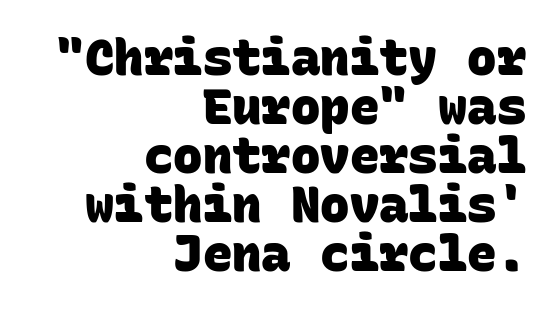
What's the leading like? Squeezed, with rows nearly overlapping. The font family rendered here belongs to the sans-serif group. Strong, thick strokes mark this as bold type. The space beneath each line is pristine and unruled. These lines keep a tight, regular rhythm from letter to letter. Casual observation: everything's shoved over to the right.
